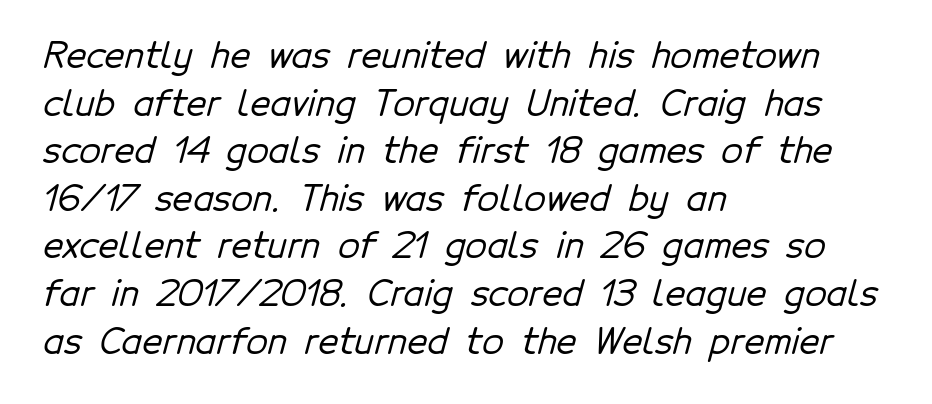
Q: Is the typeface a serif or a sans-serif typeface? A: Sans-serif.
Q: Is the text underlined? A: No.
Q: How is the paragraph aligned? A: Left-aligned.
Q: Is the spacing between letters normal or unusually wide? A: Normal.
Q: Is the spacing between lines tight, normal or loose? A: Normal.
Q: Width (condensed, normal, or wide)? A: Normal.
Q: Stroke contrast? A: Low.
Q: x-height? A: Medium.
Q: Monospaced? A: No.
